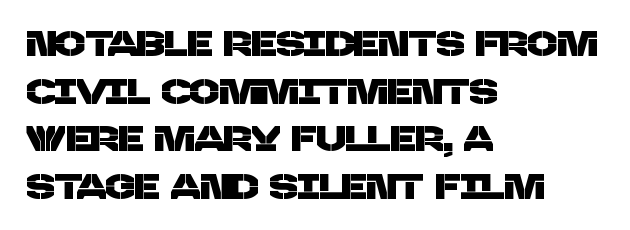
Q: Is the typeface a serif or a sans-serif typeface? A: Sans-serif.
Q: Is the text underlined? A: No.
Q: How is the paragraph aligned? A: Left-aligned.
Q: Is the spacing between letters normal or unusually wide? A: Normal.
Q: Is the spacing between lines tight, normal or loose? A: Normal.
Q: Width (condensed, normal, or wide)? A: Normal.
Q: Stroke contrast? A: Low.
Q: x-height? A: Large.
Q: Monospaced? A: No.
